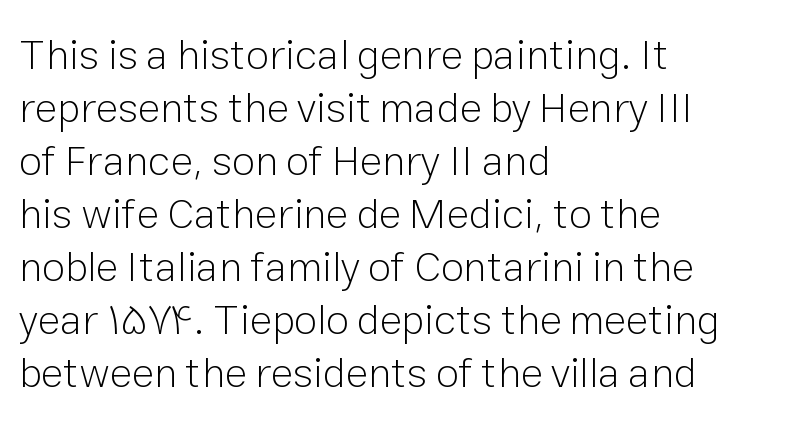
{"serif": "no", "italic": "no", "bold": "no", "weight": "light", "width": "normal", "stroke_contrast": "low", "x_height": "medium", "monospaced": "no", "underline": "no", "align": "left", "line_spacing": "normal", "line_spacing_ratio": 1.26, "letter_spacing": "normal", "letter_spacing_em": 0.0, "glyph_px": 42}
